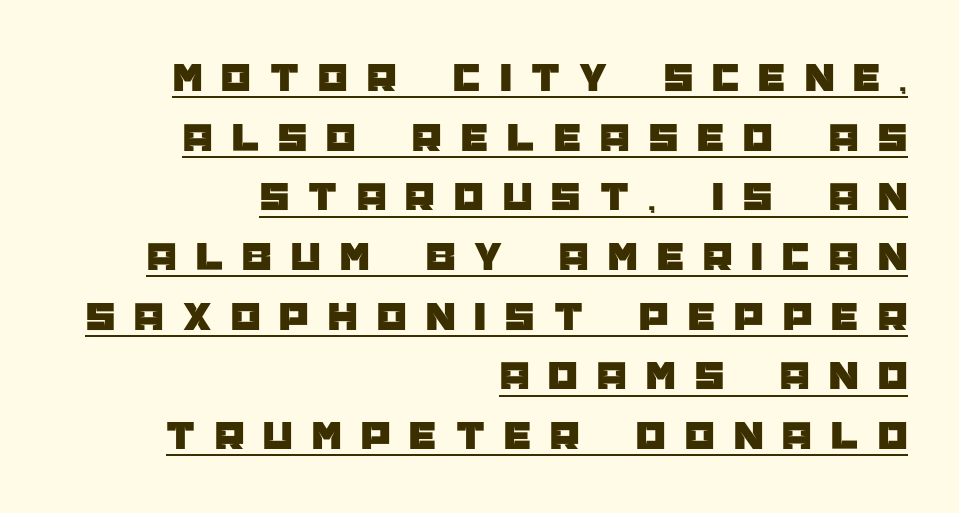
The face used here is a sans, in the tradition of grotesques and geometrics. Regular leading. The lettering stays uniformly vertical, giving the passage a roman look. The gaps between neighbouring characters are conspicuously large. Has an underline been added? It has. Right-aligned paragraph, ragged on the left.
